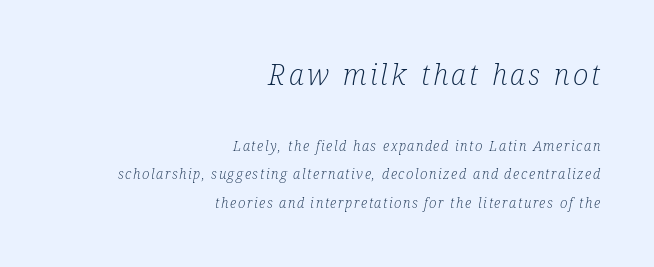
Unlike a clean sans, this face finishes its strokes with serifs. The typesetter chose a ragged-left arrangement here. The upper block of text is set noticeably larger than the block beneath it. Designer's note — italics engaged. You could not count columns in this text — the font is proportionally spaced. Reading down the column, the eye jumps a long way to each next line.
